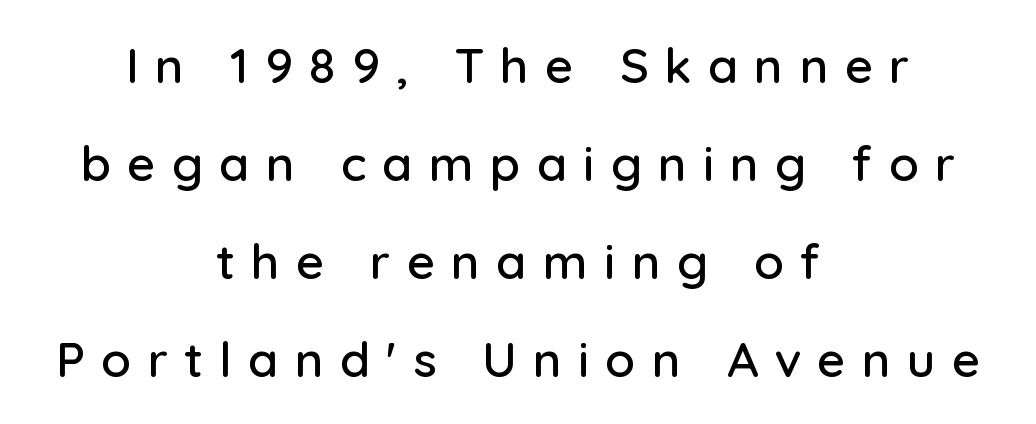
The axis of the letterforms is exactly vertical. I'd call this a sans setting — the letters go barefoot. The tracking jumps out immediately: characters are airy and widely separated. Clear beneath every line of the passage. The paragraph has two soft edges and a firm central axis. In terms of leading, this rendering errs on the spacious side.
